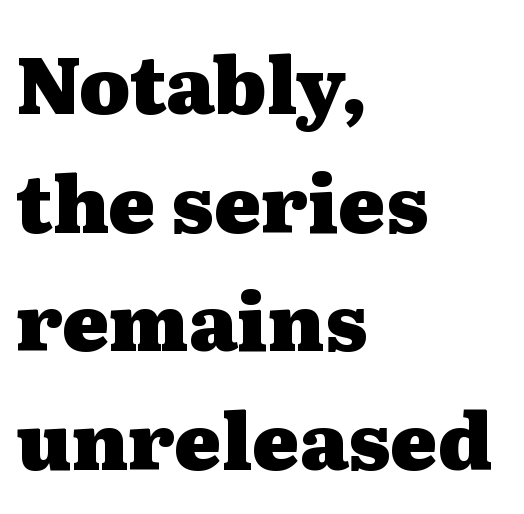
The image shows 78 px heavy, wide serif type, upright; set left-aligned, normal line spacing (1.52x), normal letter spacing, not underlined; medium stroke contrast and a medium x-height.
